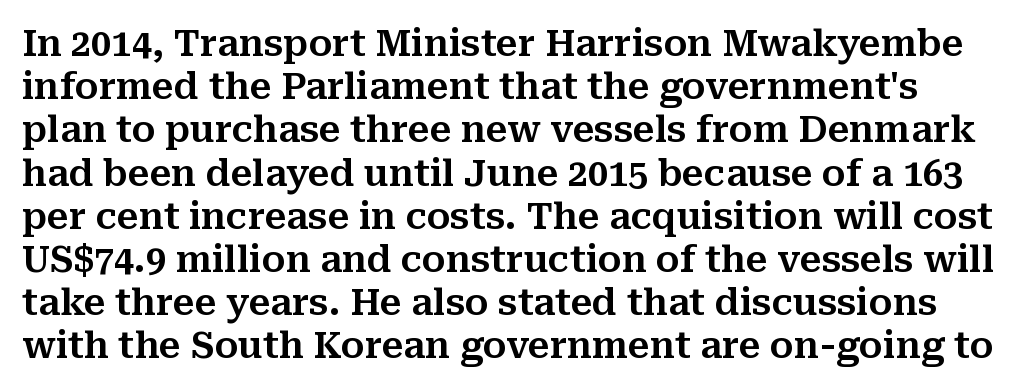
{"serif": "yes", "italic": "no", "width": "normal", "stroke_contrast": "medium", "x_height": "medium", "monospaced": "no", "underline": "no", "line_spacing_ratio": 1.2, "letter_spacing": "normal", "letter_spacing_em": 0.0, "glyph_px": 36}
